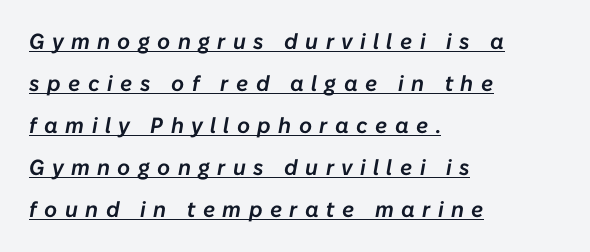
Would a proofreader flag this as italicized? Yes. Leftover space on each line is placed entirely after the last word. Between one letter and the next there's a generous, obvious gap. This block would shrink considerably if given ordinary leading; it's expanded now.
